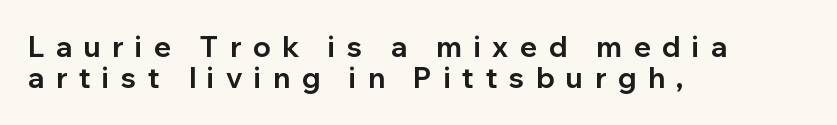
The image shows 28 px bold sans-serif type, upright; set left-aligned, tight line spacing (1.12x), unusually wide letter spacing (+0.42 em), not underlined; low stroke contrast and a medium x-height.
